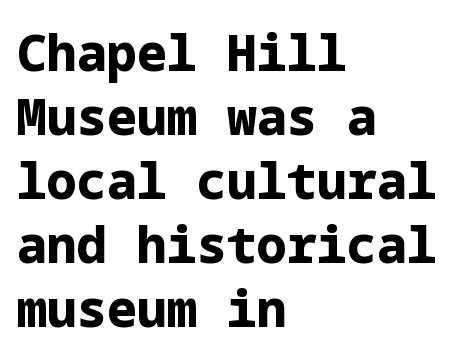
Bare-footed words on every line. Look at the tracking — it's just the regular setting, nothing added. The designer left line spacing at the default. These words are printed bold, with thick strokes throughout.
